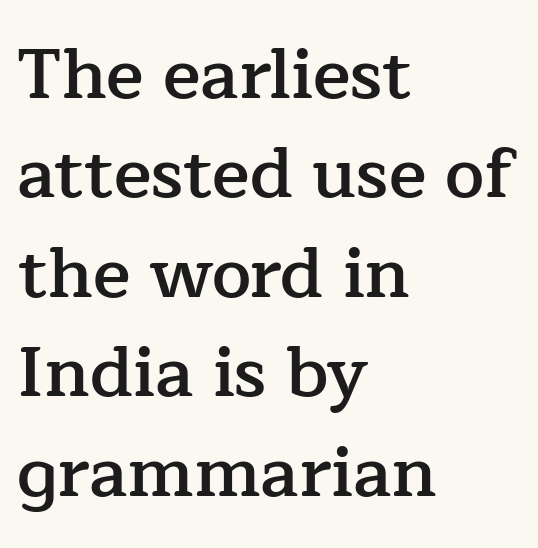
Q: Is the text bold? A: Semi-bold.
Q: Is the text italic (slanted)? A: No, it is upright.
Q: Is the typeface a serif or a sans-serif typeface? A: Serif.
Q: Is the text underlined? A: No.
Q: How is the paragraph aligned? A: Left-aligned.
Q: Is the spacing between letters normal or unusually wide? A: Normal.
Q: Is the spacing between lines tight, normal or loose? A: Normal.
Q: Width (condensed, normal, or wide)? A: Normal.
Q: Stroke contrast? A: Low.
Q: x-height? A: Medium.
Q: Monospaced? A: No.
